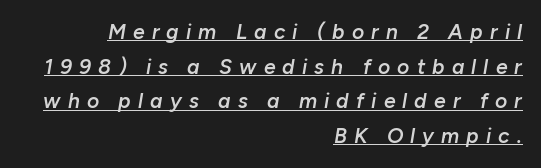
{"italic": "yes", "lean": "right", "slant_degrees": 10, "bold": "semi", "underline": "yes", "align": "right", "line_spacing": "normal", "line_spacing_ratio": 1.65, "letter_spacing": "wide", "letter_spacing_em": 0.34, "glyph_px": 21}
